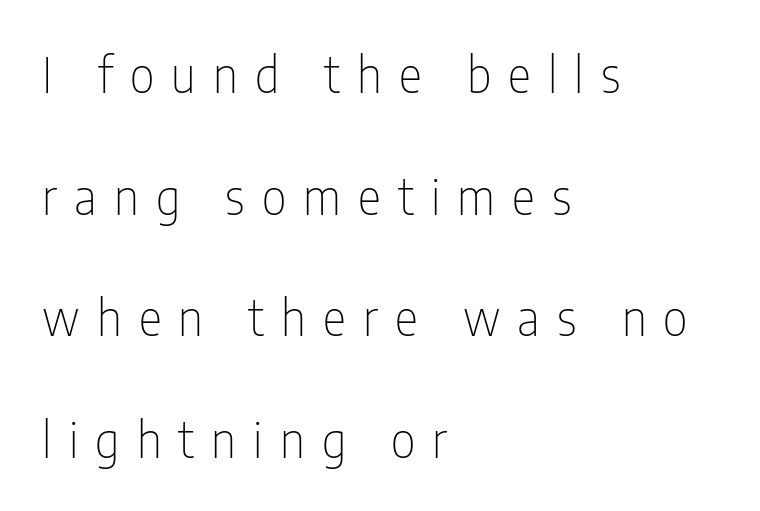
{"serif": "no", "italic": "no", "bold": "no", "weight": "thin", "width": "condensed", "stroke_contrast": "low", "x_height": "medium", "monospaced": "no", "underline": "no", "align": "left", "line_spacing": "loose", "line_spacing_ratio": 2.48, "letter_spacing": "wide", "letter_spacing_em": 0.35, "glyph_px": 49}
